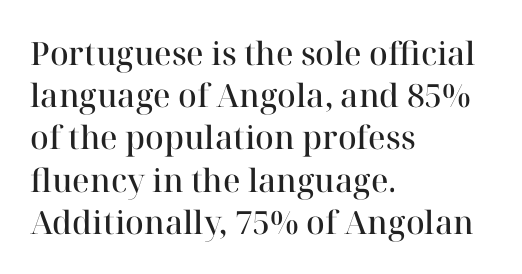
Q: Is the text bold? A: Semi-bold.
Q: Is the text italic (slanted)? A: No, it is upright.
Q: Is the typeface a serif or a sans-serif typeface? A: Serif.
Q: Is the text underlined? A: No.
Q: How is the paragraph aligned? A: Left-aligned.
Q: Is the spacing between letters normal or unusually wide? A: Normal.
Q: Is the spacing between lines tight, normal or loose? A: Normal.
Q: Width (condensed, normal, or wide)? A: Normal.
Q: Stroke contrast? A: High.
Q: x-height? A: Medium.
Q: Monospaced? A: No.
